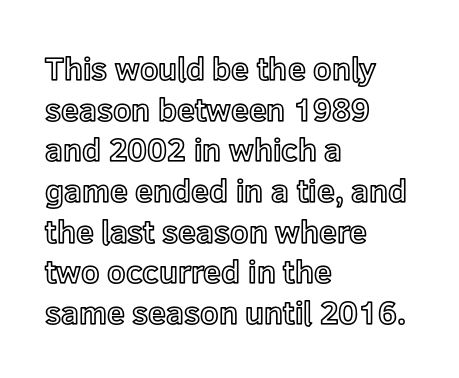
{"italic": "no", "width": "normal", "x_height": "medium", "monospaced": "no", "underline": "no", "align": "left", "line_spacing": "normal", "line_spacing_ratio": 1.27, "letter_spacing": "normal", "letter_spacing_em": 0.0, "glyph_px": 32}
